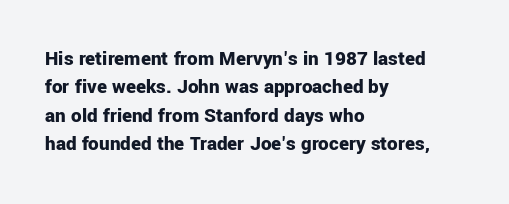
{"italic": "no", "bold": "yes", "underline": "no", "align": "left", "line_spacing": "normal", "line_spacing_ratio": 1.35, "letter_spacing": "normal", "letter_spacing_em": 0.0, "glyph_px": 21}
